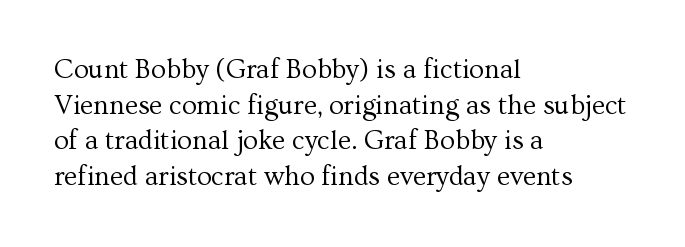
Notice how descenders clear the ascenders below comfortably — that's standard leading. Rule under the text: the space is simply empty. This rendering uses left alignment, leaving the right contour irregular. The type sits square on the baseline with zero lean. The font sits on the lighter half of the weight spectrum, regular included. The gaps between neighbouring characters are ordinary and unremarkable.
